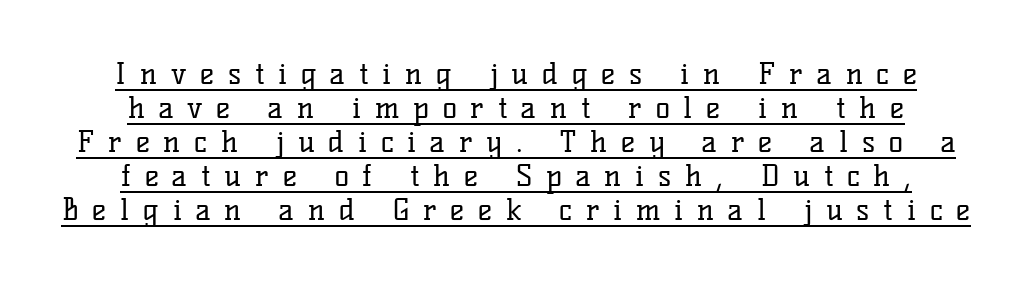
{"serif": "yes", "italic": "no", "bold": "no", "weight": "regular", "width": "normal", "stroke_contrast": "low", "x_height": "medium", "monospaced": "no", "underline": "yes", "line_spacing": "tight", "line_spacing_ratio": 1.13, "letter_spacing": "wide", "letter_spacing_em": 0.46, "glyph_px": 30}
